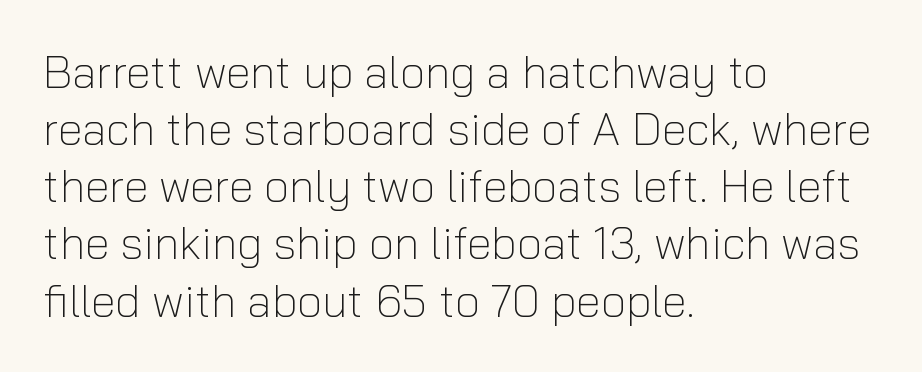
Q: Is the text bold? A: No.
Q: Is the text italic (slanted)? A: No, it is upright.
Q: Is the typeface a serif or a sans-serif typeface? A: Sans-serif.
Q: Is the text underlined? A: No.
Q: How is the paragraph aligned? A: Left-aligned.
Q: Is the spacing between letters normal or unusually wide? A: Normal.
Q: Is the spacing between lines tight, normal or loose? A: Normal.
Q: Width (condensed, normal, or wide)? A: Normal.
Q: Stroke contrast? A: Low.
Q: x-height? A: Medium.
Q: Monospaced? A: No.
